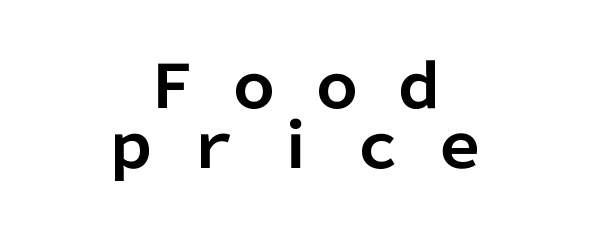
The image shows 60 px bold sans-serif type, upright; set centered, tight line spacing (1.0x), unusually wide letter spacing (+0.37 em), not underlined; low stroke contrast and a medium x-height.
